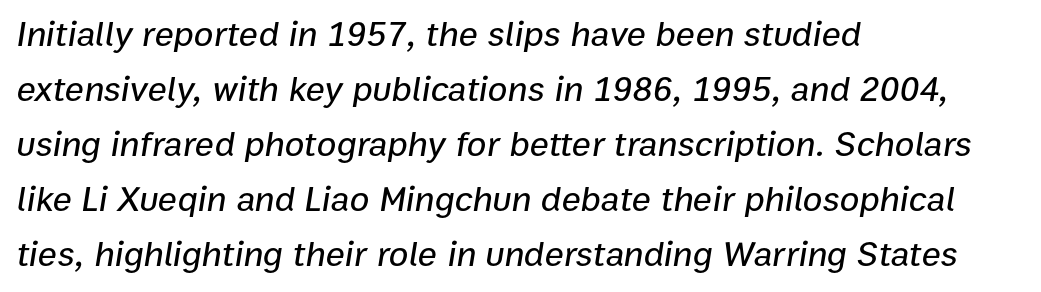
Varying glyph widths throughout — classic text-font behaviour. The typography opts for an oblique posture over an upright one. Between one letter and the next there's only the usual sliver of space. Each new line begins a customary step beneath the previous one. The typesetter chose a ragged-right arrangement here.
